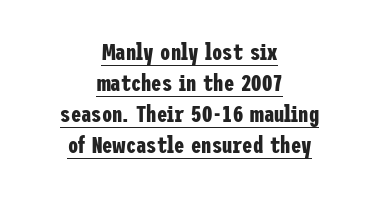
{"italic": "no", "bold": "yes", "underline": "yes", "align": "center", "line_spacing": "normal", "line_spacing_ratio": 1.35, "letter_spacing": "normal", "letter_spacing_em": 0.0, "glyph_px": 23}
